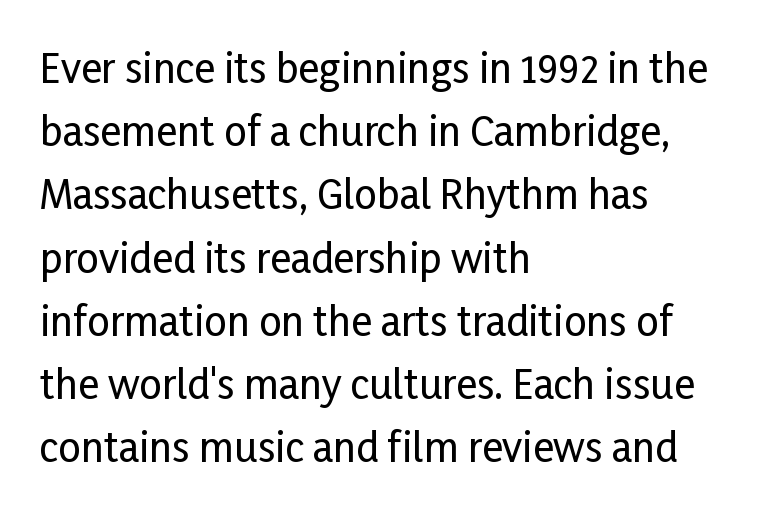
Observe the absence of serifs on each vertical stroke in this sample. Posture: vertical. Is this a fixed-width face? No — the glyphs have proportional, varying widths. Caption: multi-line text, flush left, ragged right. How are the letters spaced? Ordinarily, with no added tracking. Does the leading feel generous? No, just average.
